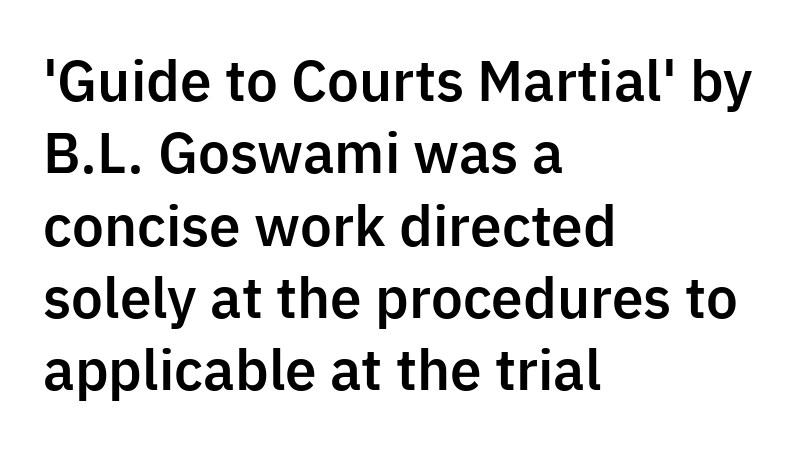
The rag falls on the right side of this text block. Words float on clear page, feet unadorned. Observe the ordinary spacing: letters are neighbours, not strangers. Interline gaps are of average width in this sample. The text was rendered using a sans face with plain stroke endings.
